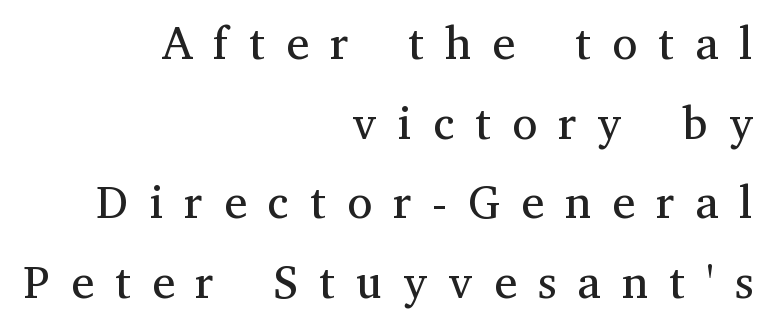
{"serif": "yes", "italic": "no", "bold": "no", "weight": "regular", "width": "normal", "stroke_contrast": "medium", "x_height": "medium", "monospaced": "no", "underline": "no", "align": "right", "line_spacing_ratio": 1.73, "letter_spacing": "wide", "letter_spacing_em": 0.46, "glyph_px": 46}
